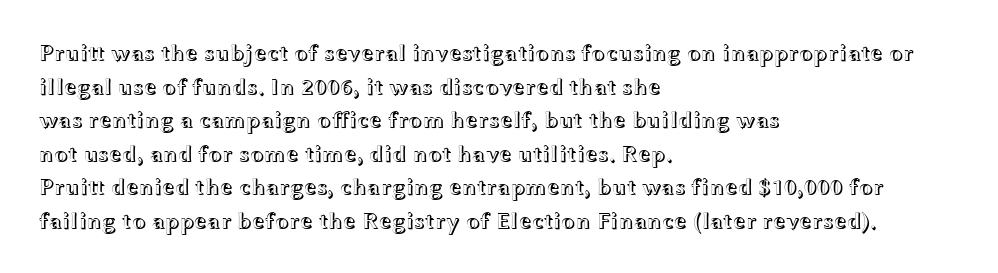
Notice how the passage keeps a crisp vertical edge on the left only. Ascenders rise straight up at ninety degrees. The passage shown is not underscored anywhere. Tracking value appears to be zero — textbook default spacing.
